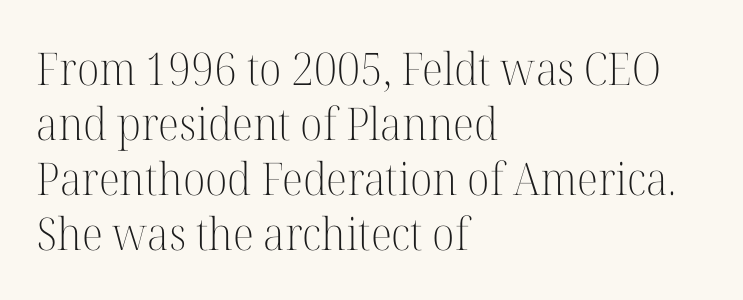
The image shows 45 px light serif type, upright; set left-aligned, line spacing 1.22x, normal letter spacing, not underlined; high stroke contrast and a medium x-height.
